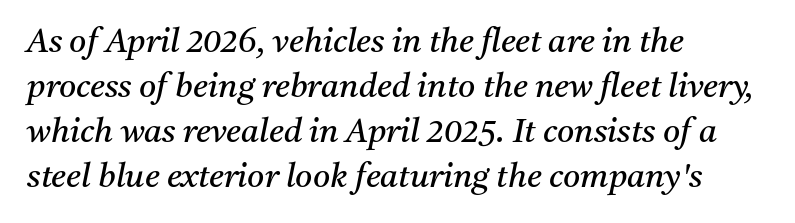
{"serif": "yes", "italic": "yes", "lean": "right", "slant_degrees": 11, "bold": "no", "weight": "regular", "width": "normal", "stroke_contrast": "medium", "x_height": "medium", "monospaced": "no", "underline": "no", "align": "left", "line_spacing": "normal", "line_spacing_ratio": 1.36, "letter_spacing": "normal", "letter_spacing_em": 0.0, "glyph_px": 33}
